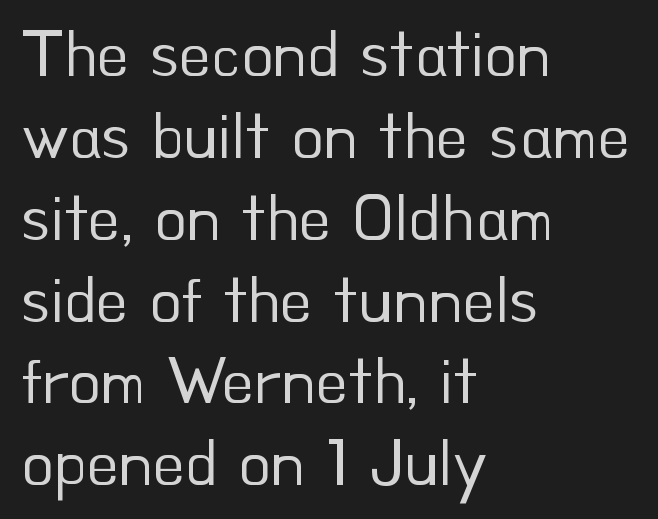
Q: Is the text bold? A: No.
Q: Is the text italic (slanted)? A: No, it is upright.
Q: Is the typeface a serif or a sans-serif typeface? A: Sans-serif.
Q: Is the text underlined? A: No.
Q: How is the paragraph aligned? A: Left-aligned.
Q: Is the spacing between letters normal or unusually wide? A: Normal.
Q: Width (condensed, normal, or wide)? A: Normal.
Q: Stroke contrast? A: Low.
Q: x-height? A: Small.
Q: Monospaced? A: No.
